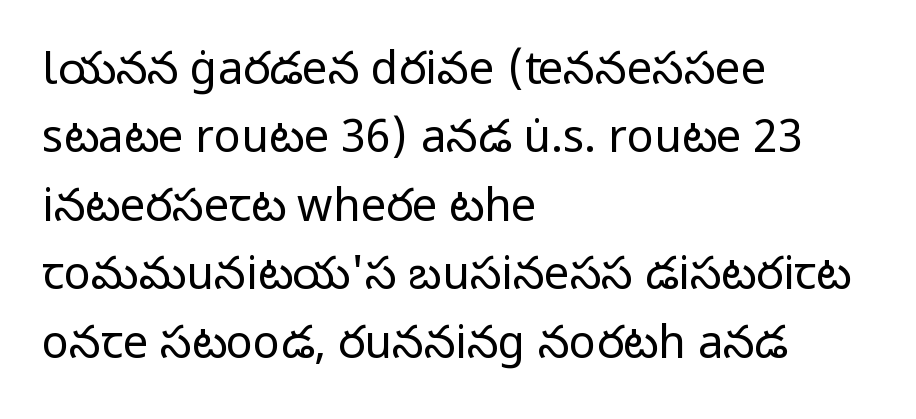
A typesetter would call this proportional, since set widths differ per character. Honestly, there is no underline to notice here at all. Note: no serifs on the glyphs. This rendering uses left alignment, leaving the right contour irregular. The letters stand upright; this is a roman face.
